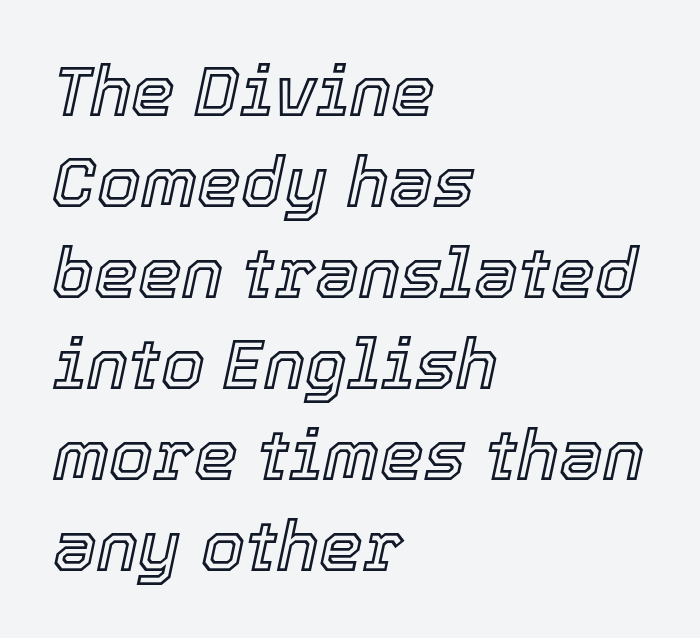
Q: Is the text italic (slanted)? A: Yes, it leans right by about 12 degrees.
Q: Is the text underlined? A: No.
Q: How is the paragraph aligned? A: Left-aligned.
Q: Is the spacing between letters normal or unusually wide? A: Normal.
Q: Is the spacing between lines tight, normal or loose? A: Normal.
Q: Width (condensed, normal, or wide)? A: Normal.
Q: x-height? A: Medium.
Q: Monospaced? A: No.
